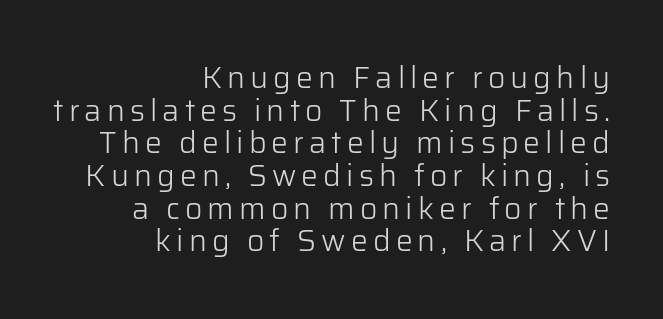
{"serif": "no", "italic": "no", "bold": "no", "weight": "light", "width": "normal", "stroke_contrast": "low", "x_height": "medium", "monospaced": "no", "underline": "no", "align": "right", "line_spacing": "tight", "line_spacing_ratio": 1.09, "glyph_px": 30}
